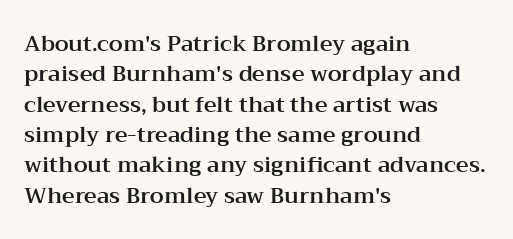
The image shows 22 px text type, upright; set left-aligned, normal line spacing (1.38x), normal letter spacing, not underlined.
